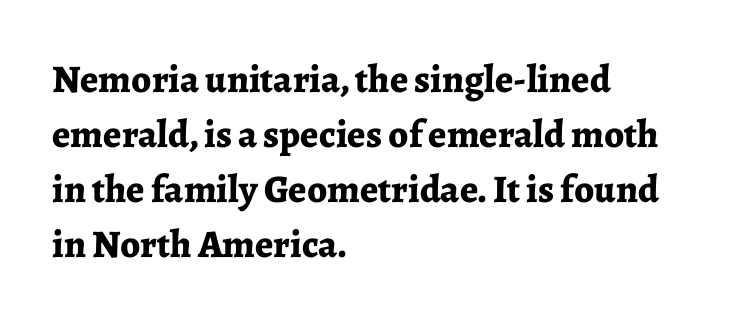
The image shows 39 px bold serif type, upright; set left-aligned, normal line spacing (1.41x), normal letter spacing, not underlined; low stroke contrast and a medium x-height.
